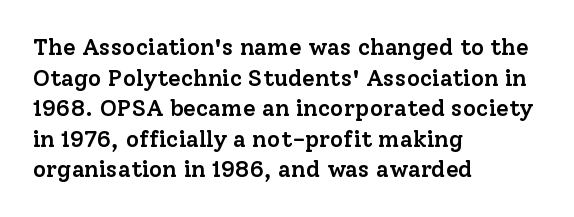
{"italic": "no", "bold": "semi", "underline": "no", "align": "left", "line_spacing": "normal", "line_spacing_ratio": 1.33, "letter_spacing": "normal", "letter_spacing_em": 0.0, "glyph_px": 23}
